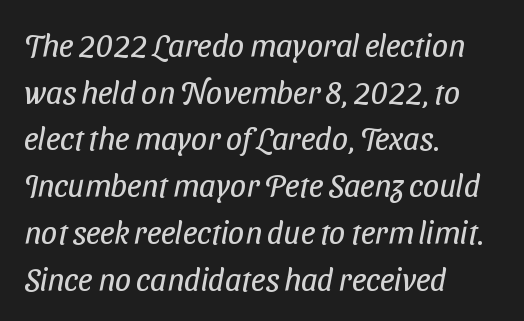
{"serif": "no", "bold": "no", "weight": "regular", "width": "condensed", "stroke_contrast": "low", "x_height": "medium", "monospaced": "no", "underline": "no", "align": "left", "line_spacing": "normal", "line_spacing_ratio": 1.46, "letter_spacing": "normal", "letter_spacing_em": 0.0, "glyph_px": 32}
